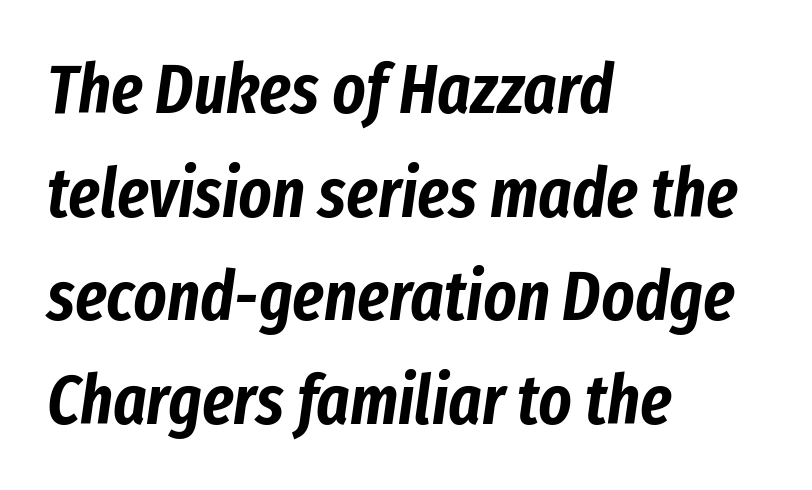
The image shows 70 px condensed type, italic (leaning right); set left-aligned, normal line spacing (1.48x), normal letter spacing, not underlined; low stroke contrast and a medium x-height.
